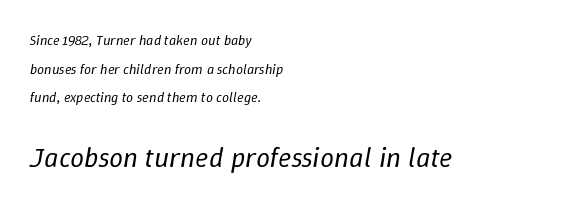
{"italic": "yes", "lean": "right", "slant_degrees": 9, "bold": "no", "weight": "regular", "width": "normal", "stroke_contrast": "low", "x_height": "medium", "monospaced": "no", "underline": "no", "align": "left", "line_spacing": "loose", "line_spacing_ratio": 2.04, "letter_spacing": "normal", "letter_spacing_em": 0.0, "larger_block": "second", "size_ratio": 2.0, "glyph_px": 28}
